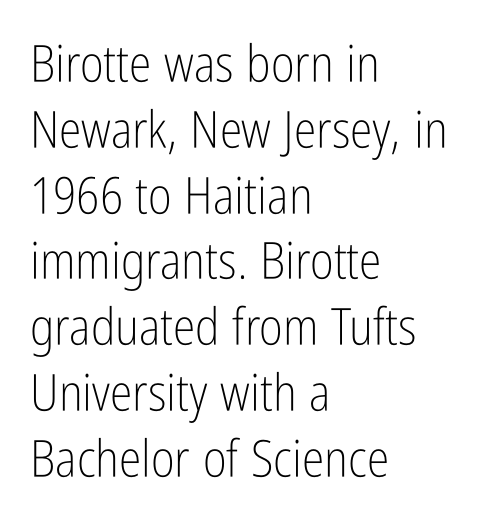
Ink coverage per letter is moderate at most. Ascenders rise straight up at ninety degrees. Horizontal alignment here is leftward, the default for most running prose. This sample has the flowing, uneven cadence of proportional lettering. Type without underlining.
